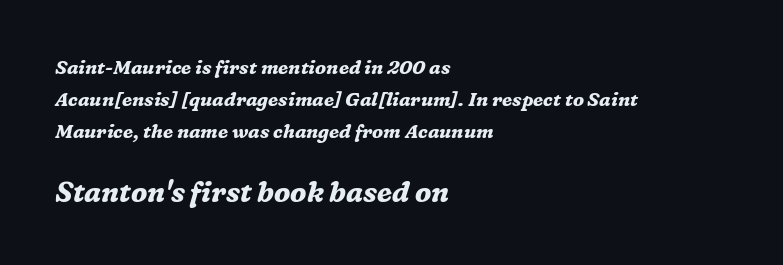
This is serif lettering, the kind often seen in printed books. Weight: bold. Would a proofreader flag this as italicized? Yes. Honestly, the row spacing looks completely unremarkable. Where is the straight margin? On the left. Here the second block reads like a headline and the first like body copy.
